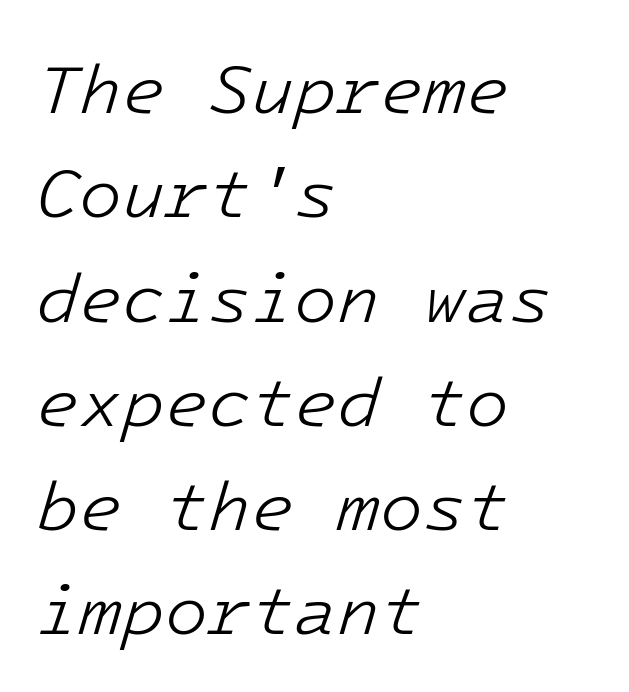
Q: Is the text bold? A: No.
Q: Is the text italic (slanted)? A: Yes, it leans right by about 16 degrees.
Q: Is the text underlined? A: No.
Q: How is the paragraph aligned? A: Left-aligned.
Q: Is the spacing between letters normal or unusually wide? A: Normal.
Q: Is the spacing between lines tight, normal or loose? A: Normal.
Q: Width (condensed, normal, or wide)? A: Normal.
Q: Stroke contrast? A: Low.
Q: x-height? A: Medium.
